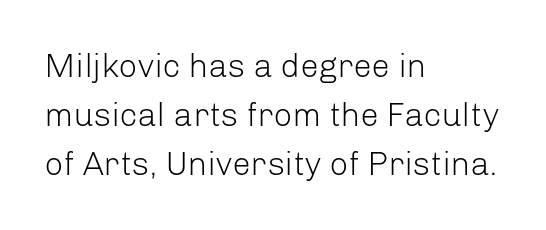
Q: Is the text bold? A: No.
Q: Is the text italic (slanted)? A: No, it is upright.
Q: Is the typeface a serif or a sans-serif typeface? A: Sans-serif.
Q: Is the text underlined? A: No.
Q: How is the paragraph aligned? A: Left-aligned.
Q: Is the spacing between letters normal or unusually wide? A: Normal.
Q: Is the spacing between lines tight, normal or loose? A: Normal.
Q: Width (condensed, normal, or wide)? A: Normal.
Q: Stroke contrast? A: Low.
Q: x-height? A: Medium.
Q: Monospaced? A: No.
